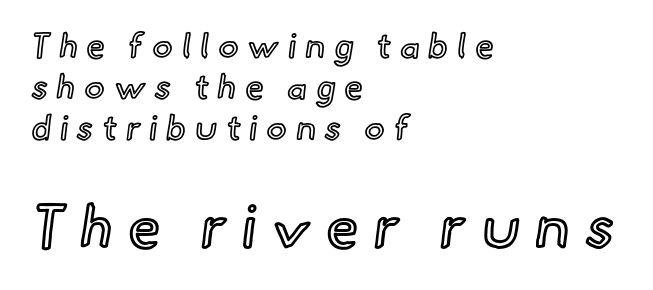
Q: Is the text italic (slanted)? A: Yes.
Q: Is the text underlined? A: No.
Q: How is the paragraph aligned? A: Left-aligned.
Q: Is the spacing between letters normal or unusually wide? A: Unusually wide.
Q: Which block of text is set in a larger size, the first (top) or the second (bottom)? A: The second (bottom) one.
Q: Width (condensed, normal, or wide)? A: Normal.
Q: x-height? A: Small.
Q: Monospaced? A: No.
